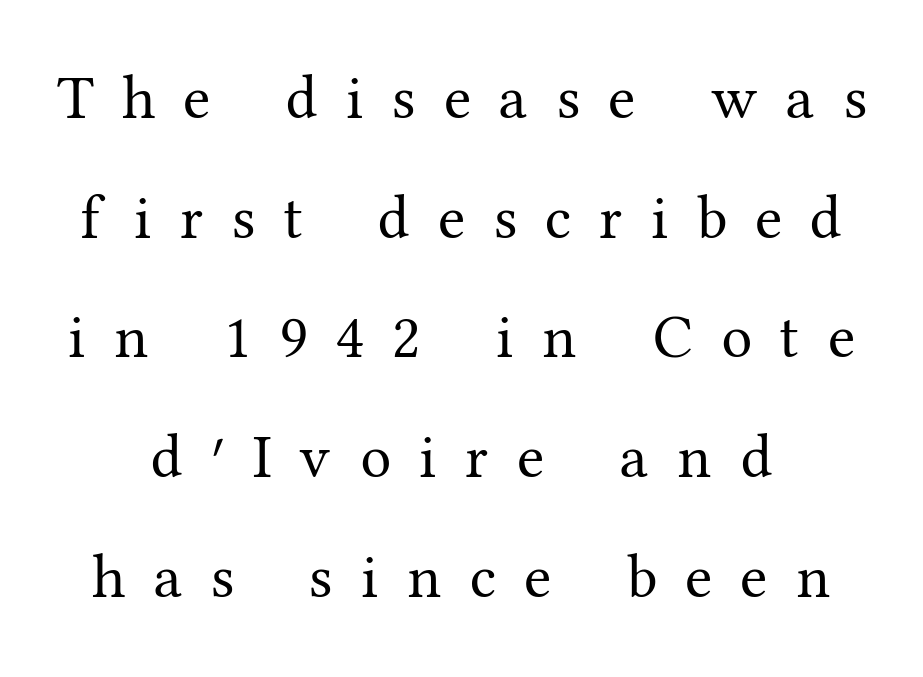
The image shows 62 px regular-weight serif type, upright; set loose line spacing (1.93x), unusually wide letter spacing (+0.46 em), not underlined; medium stroke contrast and a medium x-height.
